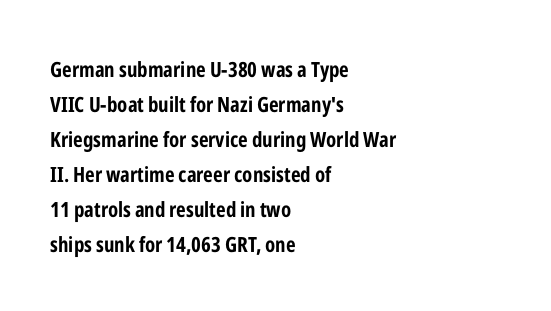
The passage shown stacks its lines at a standard gap. Each row of text sits above clean, open space. The tracking reads as untouched default to a designer's eye. Short and long lines alike share a common starting point at left. Posture: straight, roman, zero tilt.
